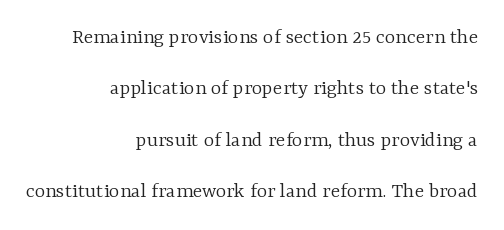
Q: Is the text bold? A: No.
Q: Is the text italic (slanted)? A: No, it is upright.
Q: Is the text underlined? A: No.
Q: How is the paragraph aligned? A: Right-aligned.
Q: Is the spacing between letters normal or unusually wide? A: Normal.
Q: Is the spacing between lines tight, normal or loose? A: Loose.
